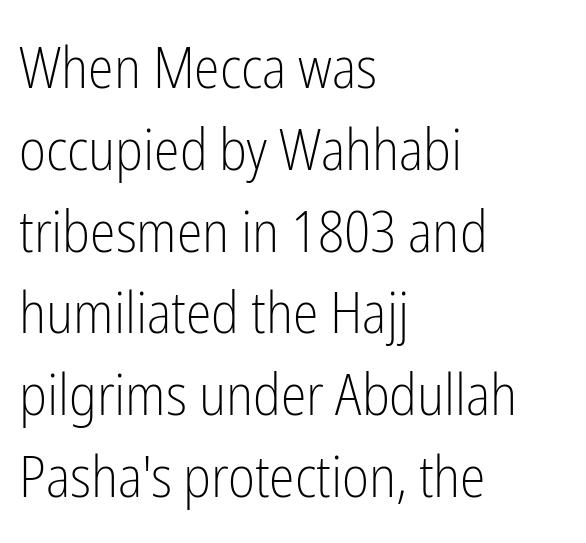
All the whitespace from short lines collects on the right. Students, observe: this is what conventionally led text looks like. The font family rendered here belongs to the sans-serif group. Descender tails drop into unmarked territory. Students, note that the glyphs here touch the page at normal intervals. Character widths vary here, with narrow letters taking less room than wide ones.
